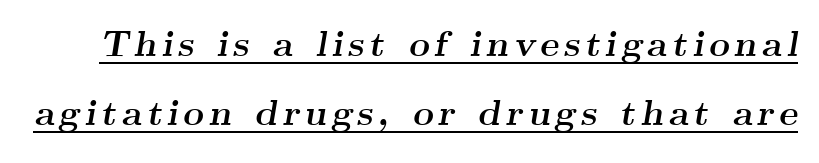
{"serif": "yes", "italic": "yes", "lean": "right", "slant_degrees": 9, "bold": "yes", "weight": "semibold", "width": "wide", "stroke_contrast": "medium", "x_height": "small", "monospaced": "no", "underline": "yes", "line_spacing": "loose", "line_spacing_ratio": 1.93, "glyph_px": 36}
